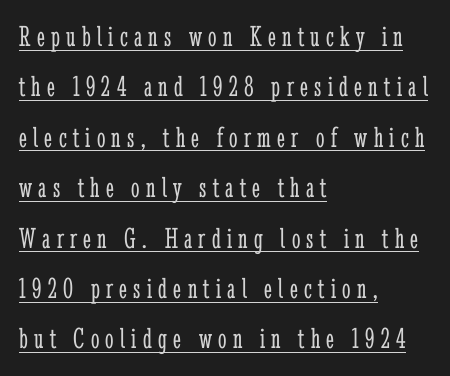
{"serif": "yes", "italic": "no", "bold": "no", "weight": "light", "width": "condensed", "stroke_contrast": "low", "x_height": "medium", "monospaced": "no", "underline": "yes", "align": "left", "line_spacing": "normal", "line_spacing_ratio": 1.68, "letter_spacing": "wide", "letter_spacing_em": 0.21, "glyph_px": 30}
